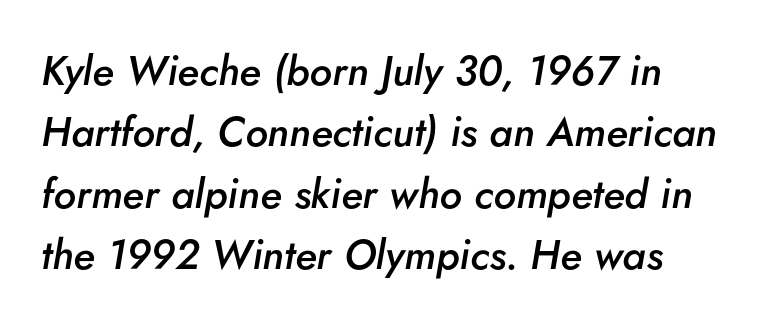
{"italic": "yes", "lean": "right", "slant_degrees": 5, "bold": "semi", "weight": "semibold", "width": "normal", "stroke_contrast": "low", "x_height": "small", "monospaced": "no", "underline": "no", "align": "left", "line_spacing": "normal", "line_spacing_ratio": 1.5, "letter_spacing": "normal", "letter_spacing_em": 0.0, "glyph_px": 41}
